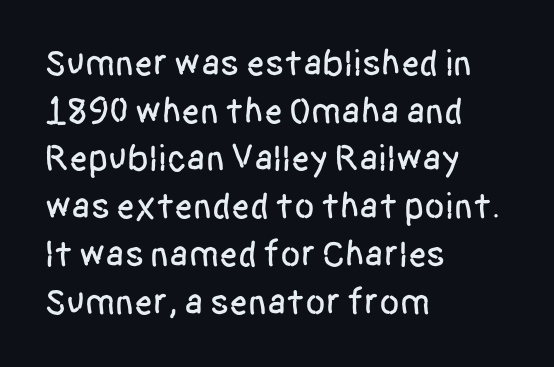
The image shows 37 px condensed sans-serif type, upright; set left-aligned, normal line spacing (1.29x), normal letter spacing, not underlined; low stroke contrast and a large x-height.
